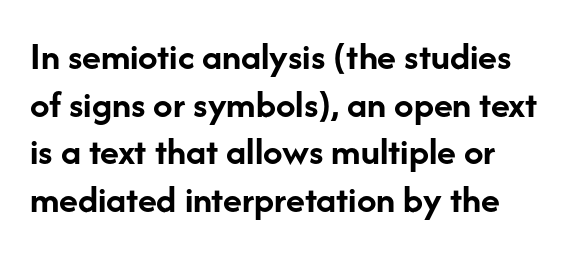
These lines keep a tight, regular rhythm from letter to letter. Nothing sits at the stroke ends, so this counts as sans-serif. No italicization has been applied; the sample stays upright. Underline: absent. A dark, heavy texture on the line: the type is bold.
